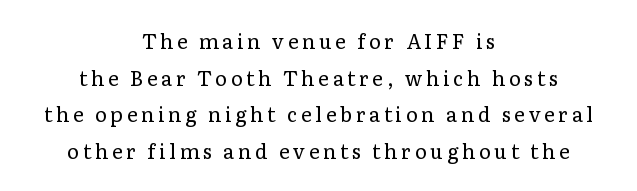
The image shows 20 px text type, upright; set centered, line spacing 1.83x, not underlined.
